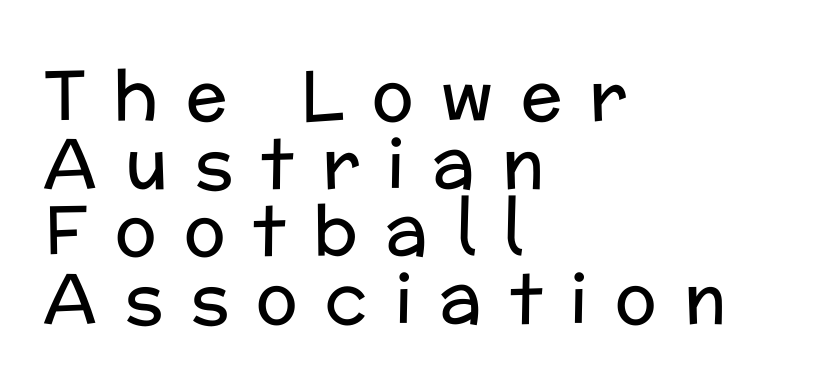
{"serif": "no", "italic": "no", "bold": "no", "weight": "regular", "width": "normal", "stroke_contrast": "low", "x_height": "medium", "monospaced": "no", "underline": "no", "align": "left", "line_spacing": "tight", "line_spacing_ratio": 0.98, "letter_spacing": "wide", "letter_spacing_em": 0.4, "glyph_px": 69}
